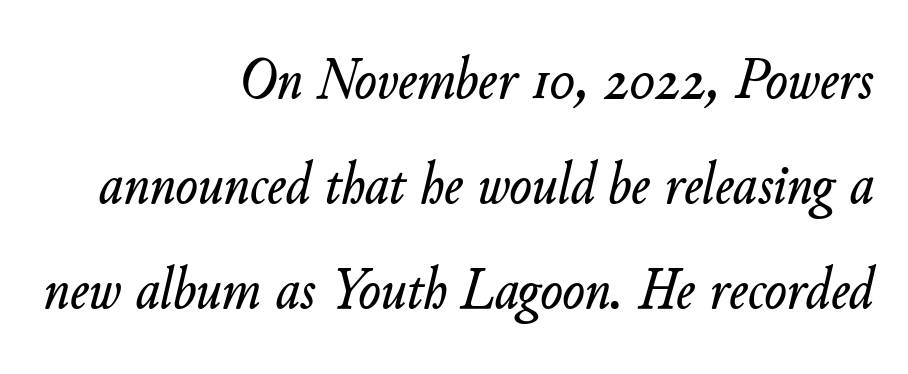
The image shows 59 px text type, italic (leaning right); set right-aligned, line spacing 1.78x, normal letter spacing, not underlined; low stroke contrast and a small x-height.
